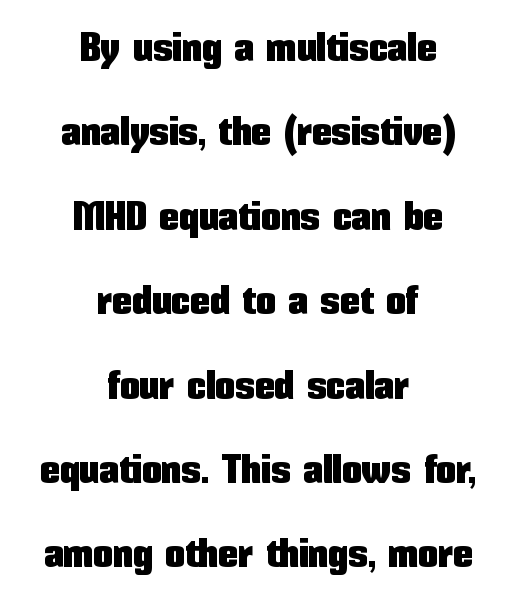
Q: Is the text italic (slanted)? A: No, it is upright.
Q: Is the typeface a serif or a sans-serif typeface? A: Sans-serif.
Q: Is the text underlined? A: No.
Q: How is the paragraph aligned? A: Centered.
Q: Is the spacing between letters normal or unusually wide? A: Normal.
Q: Is the spacing between lines tight, normal or loose? A: Loose.
Q: Width (condensed, normal, or wide)? A: Condensed.
Q: Stroke contrast? A: Low.
Q: x-height? A: Medium.
Q: Monospaced? A: No.
